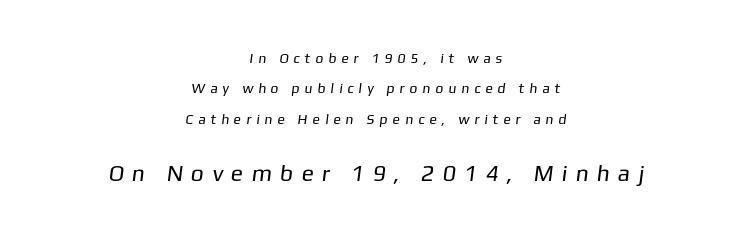
The image shows 23 px text type; set centered, loose line spacing (2.17x), unusually wide letter spacing (+0.35 em), not underlined; the second (bottom) block is 1.64x larger.
